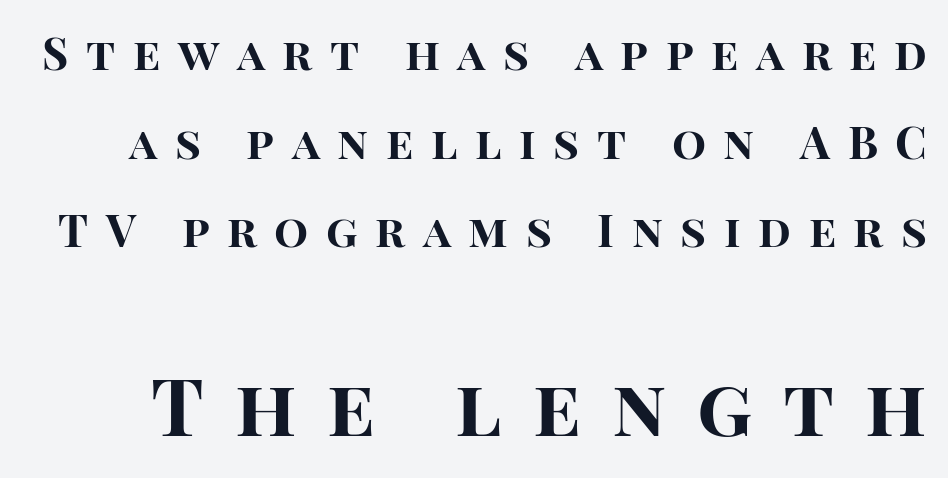
Q: Is the text bold? A: Yes.
Q: Is the text italic (slanted)? A: No, it is upright.
Q: Is the typeface a serif or a sans-serif typeface? A: Sans-serif.
Q: Is the text underlined? A: No.
Q: Is the spacing between letters normal or unusually wide? A: Unusually wide.
Q: Is the spacing between lines tight, normal or loose? A: Loose.
Q: Which block of text is set in a larger size, the first (top) or the second (bottom)? A: The second (bottom) one.
Q: Width (condensed, normal, or wide)? A: Normal.
Q: Stroke contrast? A: High.
Q: x-height? A: Large.
Q: Monospaced? A: No.
